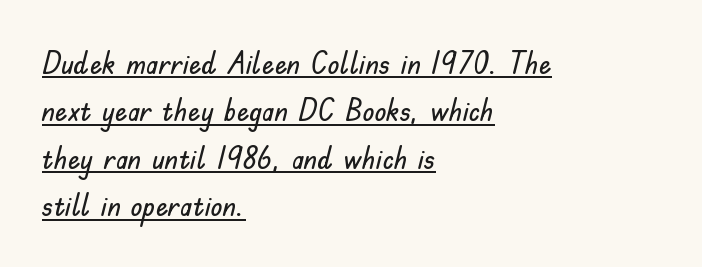
{"serif": "no", "width": "normal", "stroke_contrast": "low", "x_height": "small", "monospaced": "no", "underline": "yes", "align": "left", "line_spacing": "normal", "line_spacing_ratio": 1.53, "letter_spacing": "normal", "letter_spacing_em": 0.0, "glyph_px": 31}
